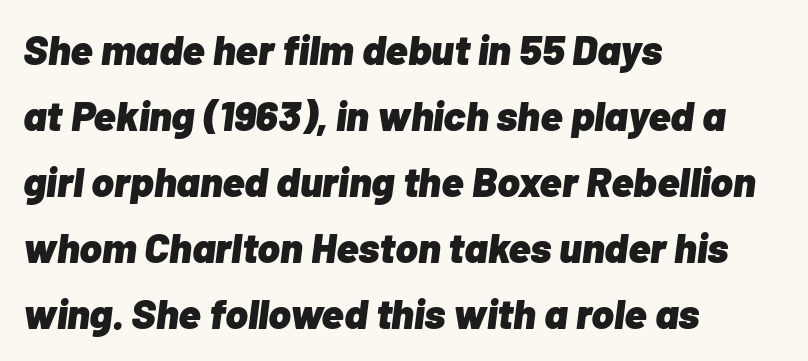
Q: Is the text bold? A: Yes.
Q: Is the text italic (slanted)? A: Yes, it leans right by about 7 degrees.
Q: Is the text underlined? A: No.
Q: How is the paragraph aligned? A: Left-aligned.
Q: Is the spacing between letters normal or unusually wide? A: Normal.
Q: Is the spacing between lines tight, normal or loose? A: Normal.
Q: Width (condensed, normal, or wide)? A: Normal.
Q: Stroke contrast? A: Low.
Q: x-height? A: Medium.
Q: Monospaced? A: No.
